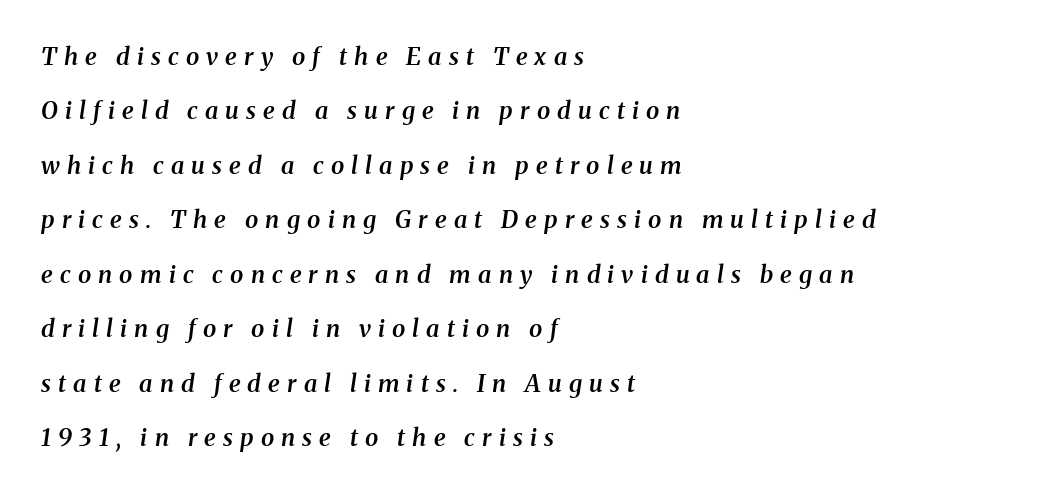
The ragged edge is on the right, which tells us the setting is flush left. This rendering features lettering with no underline. These lines stand farther apart than default settings would place them. You could only call the tracking loose — the letters float apart. Would a proofreader flag this as italicized? Yes. Bold? Not quite — semibold, heavier than regular but stopping short.
